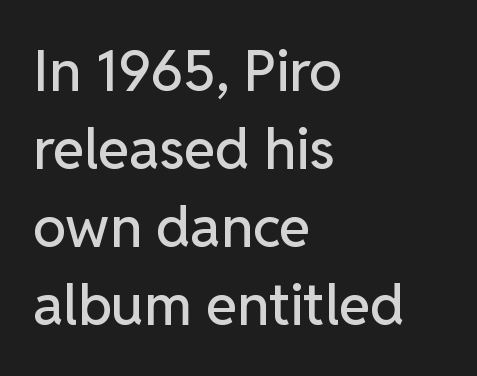
The image shows 57 px sans-serif type, upright; set left-aligned, normal line spacing (1.37x), normal letter spacing, not underlined; low stroke contrast and a medium x-height.
